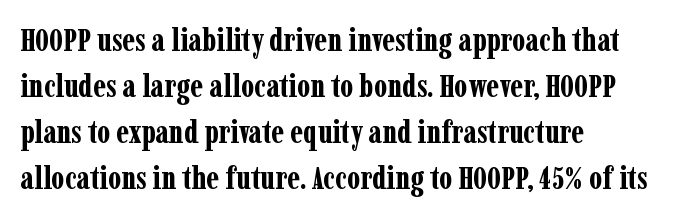
{"serif": "yes", "italic": "no", "bold": "yes", "weight": "bold", "width": "condensed", "stroke_contrast": "low", "x_height": "medium", "monospaced": "no", "underline": "no", "align": "left", "line_spacing": "normal", "line_spacing_ratio": 1.44, "letter_spacing": "normal", "letter_spacing_em": 0.0, "glyph_px": 32}
